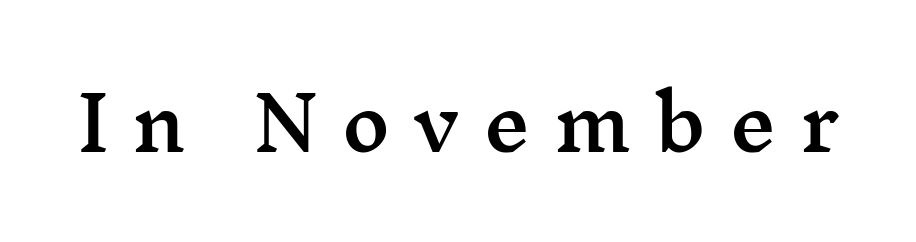
{"serif": "yes", "italic": "no", "width": "wide", "stroke_contrast": "medium", "x_height": "medium", "monospaced": "no", "underline": "no", "letter_spacing": "wide", "letter_spacing_em": 0.31, "glyph_px": 74}
